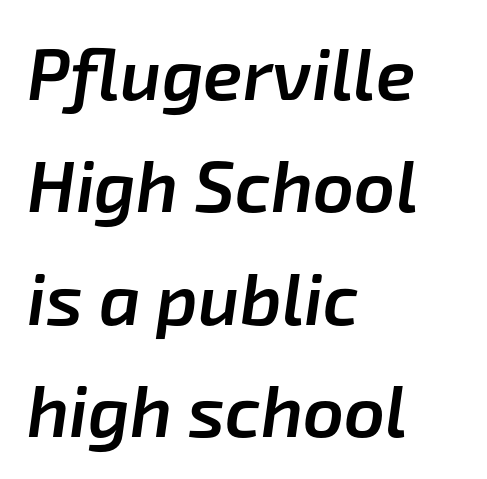
Q: Is the text bold? A: Semi-bold.
Q: Is the text italic (slanted)? A: Yes, it leans right by about 8 degrees.
Q: Is the text underlined? A: No.
Q: How is the paragraph aligned? A: Left-aligned.
Q: Is the spacing between letters normal or unusually wide? A: Normal.
Q: Is the spacing between lines tight, normal or loose? A: Normal.
Q: Width (condensed, normal, or wide)? A: Normal.
Q: Stroke contrast? A: Low.
Q: x-height? A: Medium.
Q: Monospaced? A: No.
